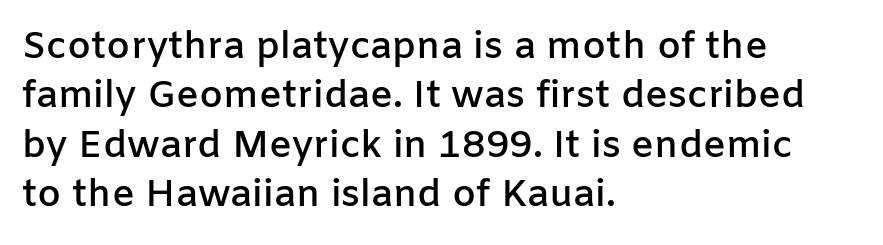
These lines sit exactly where default settings would place them. A typesetter would label this face a sans. Only glyphs here, with clear space below each row. Look at the tracking — it's just the regular setting, nothing added. Summary of weight: moderately heavy, a semibold.
